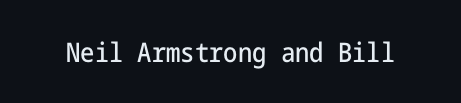
{"italic": "no", "underline": "no", "letter_spacing": "normal", "letter_spacing_em": 0.0, "glyph_px": 27}
